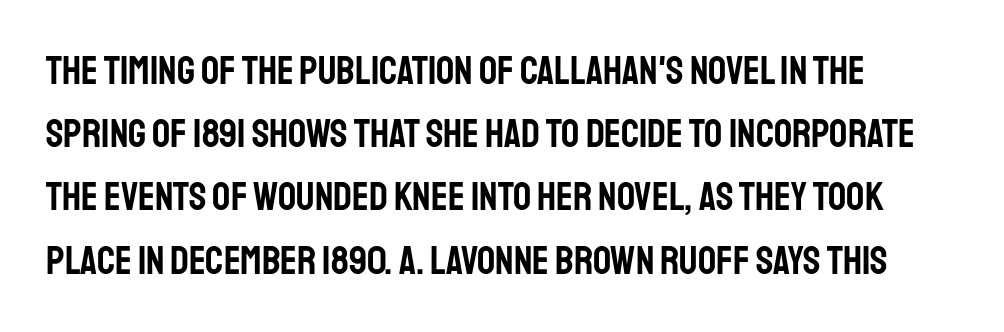
{"serif": "no", "italic": "no", "width": "condensed", "stroke_contrast": "low", "x_height": "large", "monospaced": "no", "underline": "no", "align": "left", "line_spacing": "normal", "line_spacing_ratio": 1.58, "letter_spacing": "normal", "letter_spacing_em": 0.0, "glyph_px": 40}
